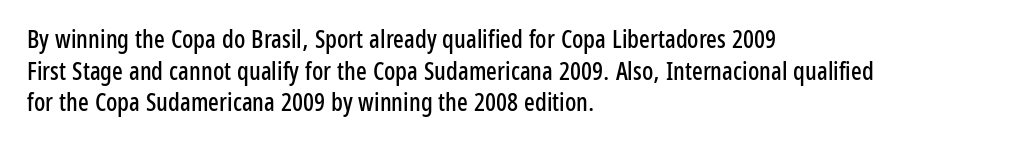
The rows are spaced the way most documents space them. No extra tracking has been applied to these lines. Which margin do the lines hug? The left one — the right edge is uneven. The gap between lines stays unmarked. If you drew a line through each stem, it would be perfectly vertical.
